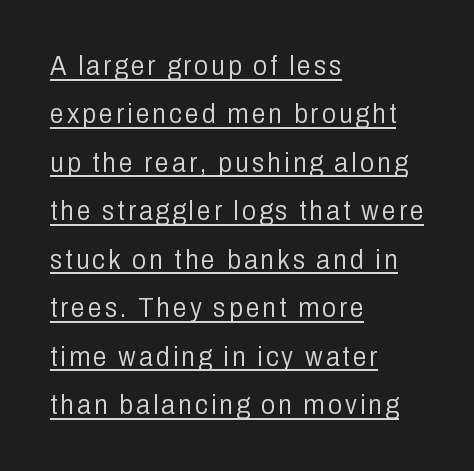
The image shows 28 px light, condensed sans-serif type, upright; set left-aligned, line spacing 1.73x, underlined; low stroke contrast and a medium x-height.
